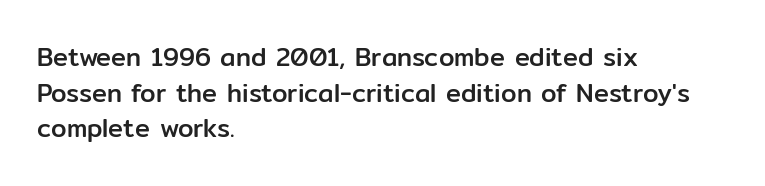
The image shows 25 px text type, upright; set left-aligned, normal line spacing (1.43x), normal letter spacing, not underlined.
